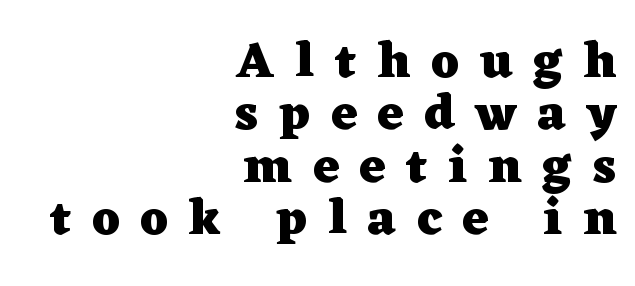
The image shows 50 px heavy, wide serif type, upright; set right-aligned, tight line spacing (1.05x), unusually wide letter spacing (+0.42 em), not underlined; low stroke contrast and a medium x-height.
